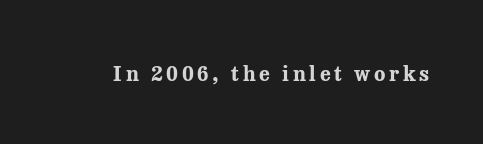
Q: Is the text bold? A: Yes.
Q: Is the text italic (slanted)? A: No, it is upright.
Q: Is the text underlined? A: No.
